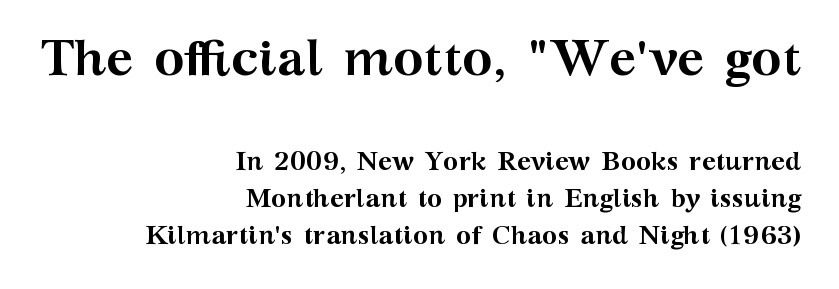
A typesetter would mark this as roman, not italic. The earlier block is typeset at a bigger size than the later block. The type is set solid horizontally, with unmodified tracking. In terms of weight, the rendering is a true, heavy bold.
